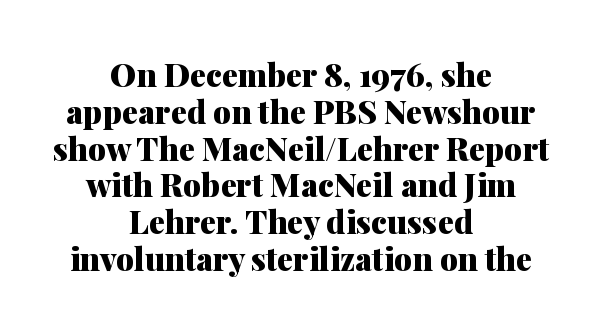
The image shows 32 px heavy serif type, upright; set centered, tight line spacing (1.15x), normal letter spacing, not underlined; medium stroke contrast and a medium x-height.
